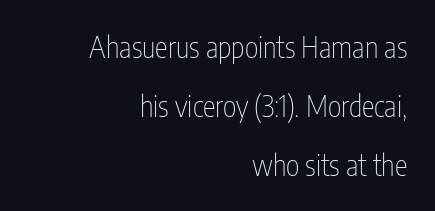
Q: Is the text bold? A: No.
Q: Is the text italic (slanted)? A: No, it is upright.
Q: Is the typeface a serif or a sans-serif typeface? A: Sans-serif.
Q: Is the text underlined? A: No.
Q: How is the paragraph aligned? A: Right-aligned.
Q: Is the spacing between letters normal or unusually wide? A: Normal.
Q: Is the spacing between lines tight, normal or loose? A: Loose.
Q: Width (condensed, normal, or wide)? A: Condensed.
Q: Stroke contrast? A: Low.
Q: x-height? A: Medium.
Q: Monospaced? A: No.
